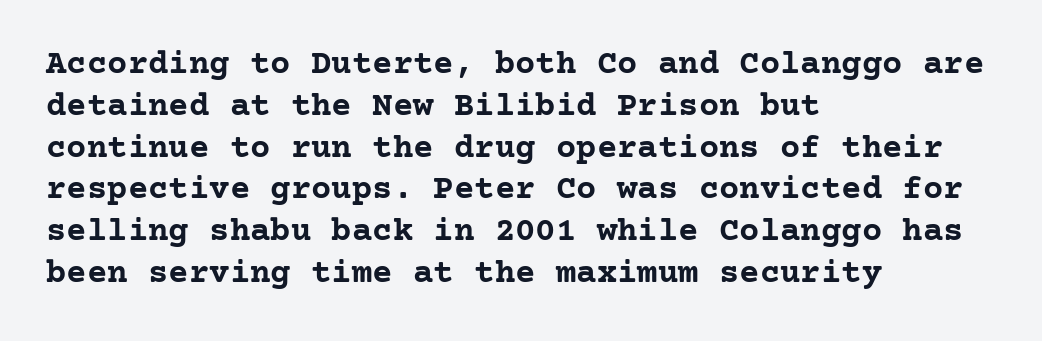
The image shows 34 px semibold serif type, upright; set left-aligned, line spacing 1.23x, normal letter spacing, not underlined; low stroke contrast and a medium x-height.
